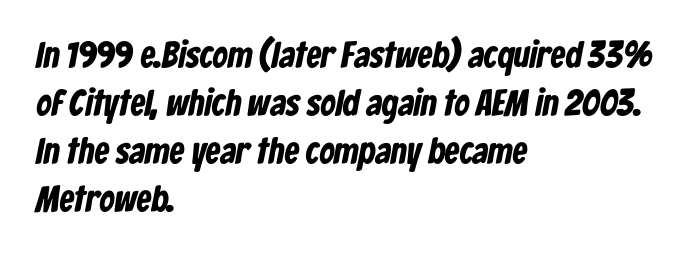
In CSS terms this would be text-align: left. Regarding leading, the lines here are spaced in the standard way. The designer went with a sans here, leaving each stem footless. Letters rest on an invisible, unmarked baseline.
